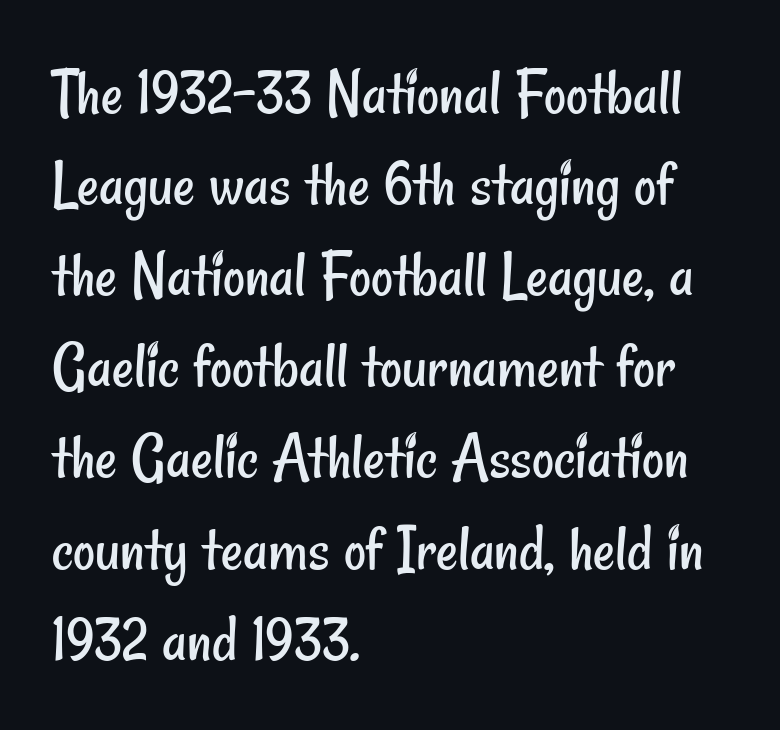
The image shows 68 px regular-weight, condensed sans-serif type; set left-aligned, normal line spacing (1.34x), normal letter spacing, not underlined; low stroke contrast and a small x-height.
